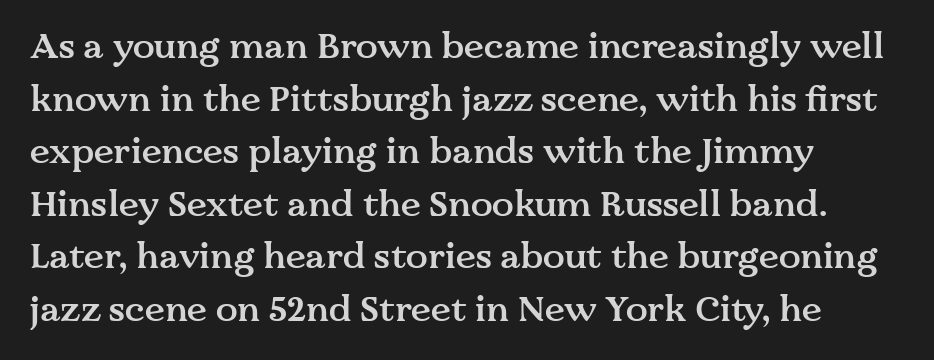
{"serif": "yes", "italic": "no", "bold": "semi", "weight": "semibold", "width": "normal", "stroke_contrast": "medium", "x_height": "medium", "monospaced": "no", "underline": "no", "align": "left", "line_spacing": "normal", "line_spacing_ratio": 1.46, "letter_spacing": "normal", "letter_spacing_em": 0.0, "glyph_px": 36}
